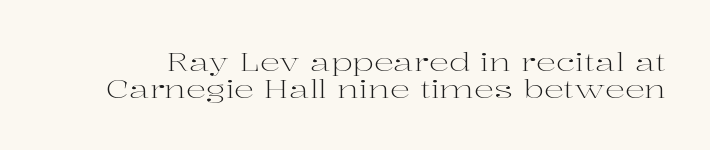
Q: Is the text bold? A: No.
Q: Is the text italic (slanted)? A: No, it is upright.
Q: Is the text underlined? A: No.
Q: Is the spacing between letters normal or unusually wide? A: Normal.
Q: Is the spacing between lines tight, normal or loose? A: Tight.
